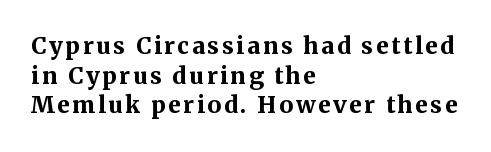
{"italic": "no", "bold": "yes", "underline": "no", "align": "left", "line_spacing": "normal", "line_spacing_ratio": 1.29, "glyph_px": 23}
